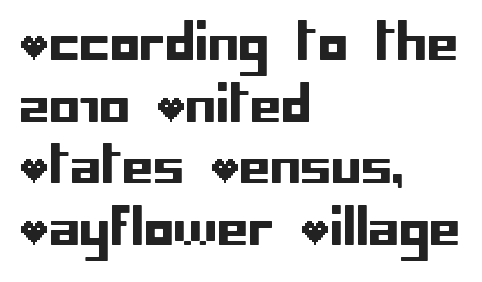
The image shows 49 px sans-serif type, upright; set left-aligned, normal line spacing (1.26x), normal letter spacing, not underlined; low stroke contrast and a large x-height.
